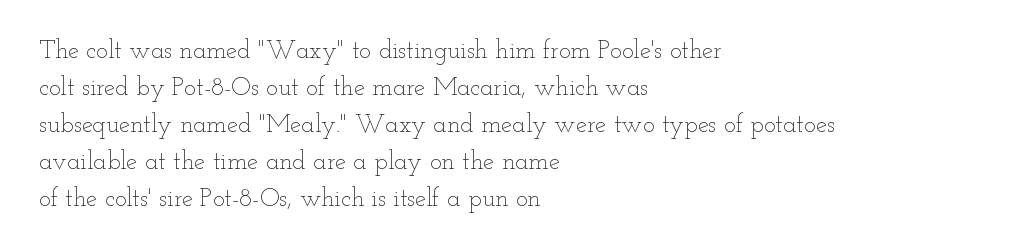
The image shows 25 px text type, upright; set left-aligned, normal line spacing (1.48x), normal letter spacing, not underlined.
